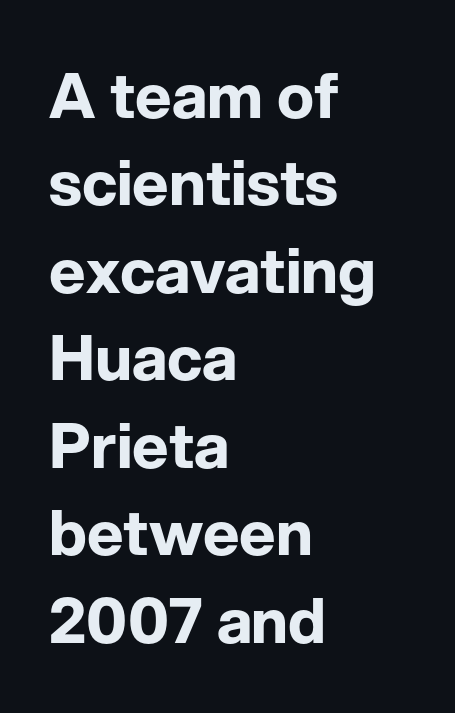
The image shows 62 px bold sans-serif type, upright; set left-aligned, normal line spacing (1.41x), normal letter spacing, not underlined; low stroke contrast and a medium x-height.
